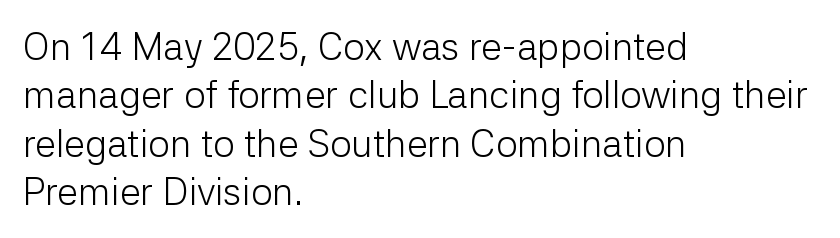
Q: Is the text bold? A: No.
Q: Is the text italic (slanted)? A: No, it is upright.
Q: Is the typeface a serif or a sans-serif typeface? A: Sans-serif.
Q: Is the text underlined? A: No.
Q: How is the paragraph aligned? A: Left-aligned.
Q: Is the spacing between letters normal or unusually wide? A: Normal.
Q: Is the spacing between lines tight, normal or loose? A: Normal.
Q: Width (condensed, normal, or wide)? A: Normal.
Q: Stroke contrast? A: Low.
Q: x-height? A: Medium.
Q: Monospaced? A: No.
